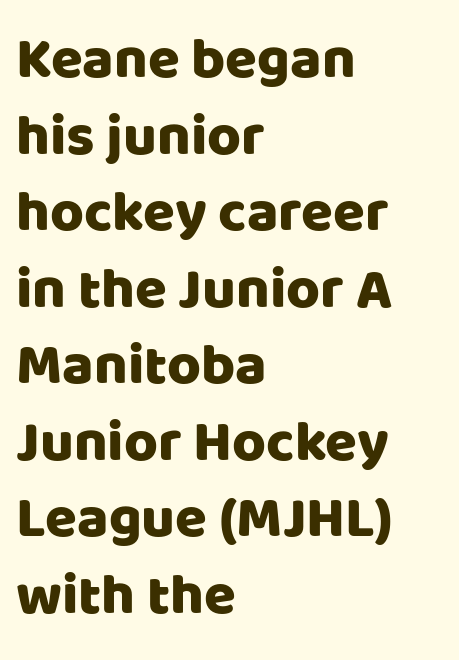
{"serif": "no", "italic": "no", "width": "normal", "stroke_contrast": "low", "x_height": "large", "monospaced": "no", "underline": "no", "align": "left", "line_spacing": "normal", "line_spacing_ratio": 1.32, "letter_spacing": "normal", "letter_spacing_em": 0.0, "glyph_px": 58}
